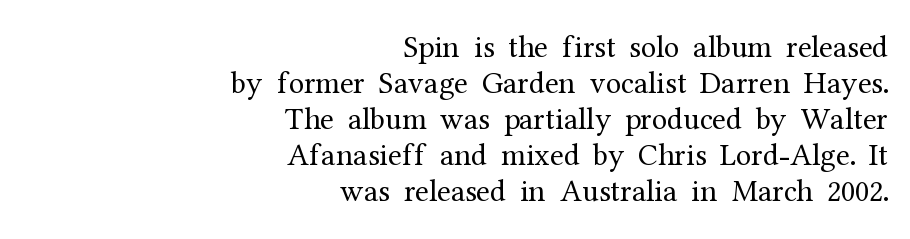
This sample uses plain, unmodified letter spacing. Is this a fixed-width face? No — the glyphs have proportional, varying widths. Vertical stems look standard width or narrower in stroke. Style check: upright.
